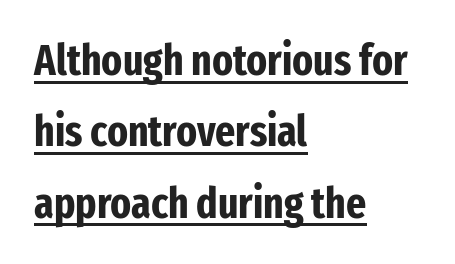
The image shows 43 px bold, condensed sans-serif type, upright; set left-aligned, normal line spacing (1.66x), normal letter spacing, underlined; low stroke contrast and a medium x-height.
